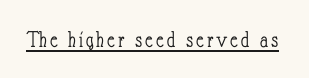
Q: Is the text bold? A: No.
Q: Is the text italic (slanted)? A: No, it is upright.
Q: Is the text underlined? A: Yes.
